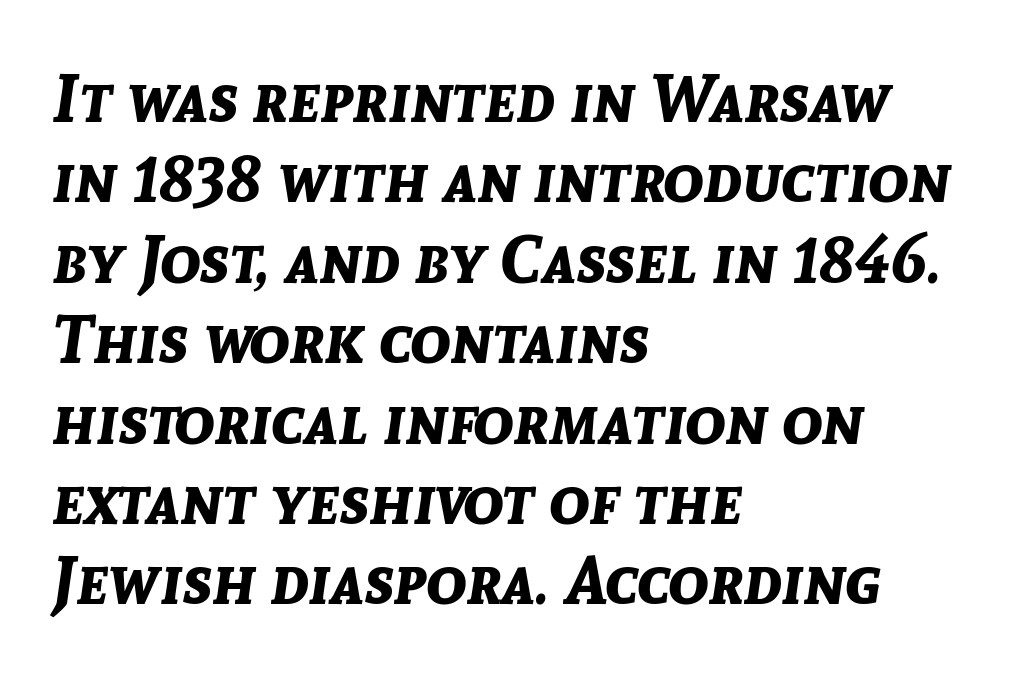
Each glyph is drawn with heavy, bold strokes. The horizontal fit of the characters is conventional and even. No word sits above an underline. The rag falls on the right side of this text block. A typesetter would call this proportional, since set widths differ per character.
